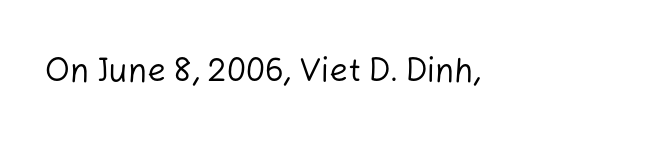
What stands out about the letter spacing? Nothing — it is the standard amount. Quick note: not italic, upright. Just letters on the line, the space beneath them empty. This is not heavy type; no bold has been used. Grotesque or geometric, the face here clearly has no serifs.
